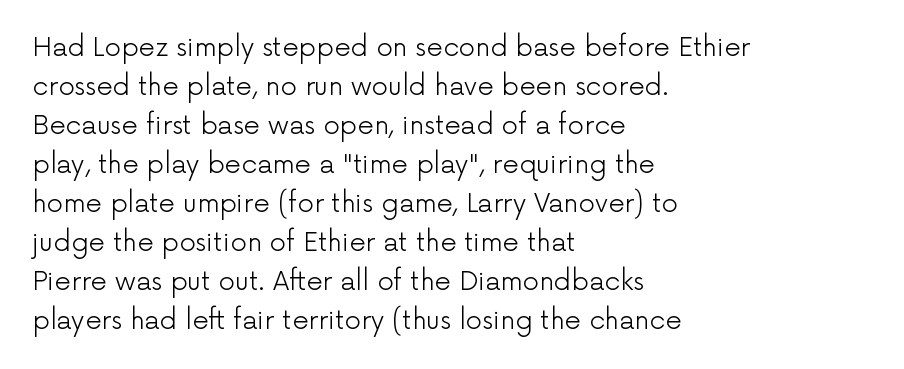
Each new line begins a customary step beneath the previous one. Students, note that the glyphs here touch the page at normal intervals. Letters rest on an invisible, unmarked baseline. Posture: upright roman.
